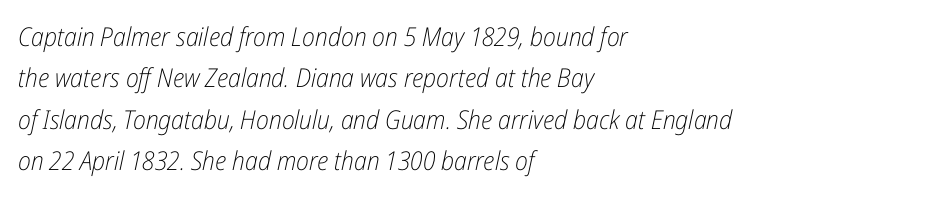
Horizontal bands of white between lines are of average thickness. The space directly below the letters is spotless. Between one letter and the next there's only the usual sliver of space. Characters are canted at an angle relative to the baseline's perpendicular. The weight tops out at a normal text grade. Reading down the block, your eye returns to a fixed left position each line.
